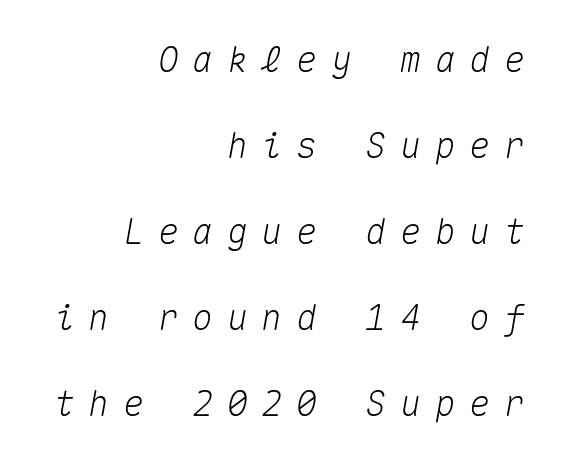
The image shows 35 px text type, italic (leaning right), monospaced; set right-aligned, loose line spacing (2.46x), unusually wide letter spacing (+0.39 em), not underlined; medium stroke contrast and a medium x-height.
